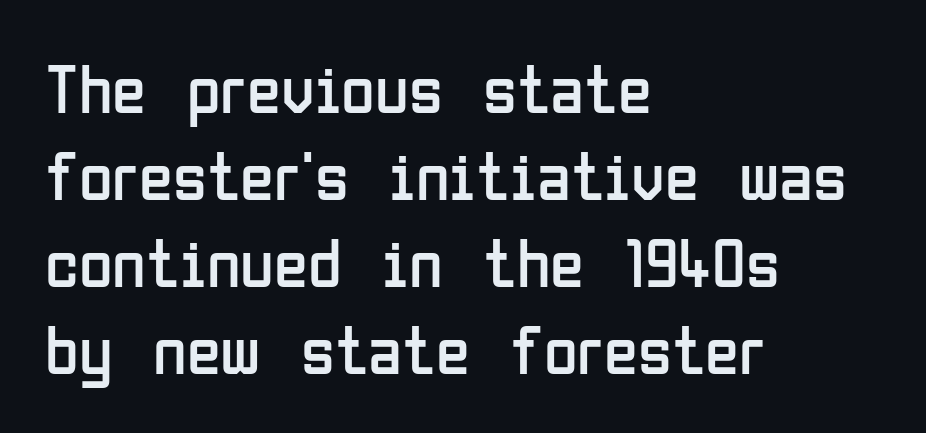
Q: Is the text bold? A: No.
Q: Is the text italic (slanted)? A: No, it is upright.
Q: Is the typeface a serif or a sans-serif typeface? A: Sans-serif.
Q: Is the text underlined? A: No.
Q: How is the paragraph aligned? A: Left-aligned.
Q: Is the spacing between letters normal or unusually wide? A: Normal.
Q: Is the spacing between lines tight, normal or loose? A: Normal.
Q: Width (condensed, normal, or wide)? A: Condensed.
Q: Stroke contrast? A: Low.
Q: x-height? A: Medium.
Q: Monospaced? A: No.
